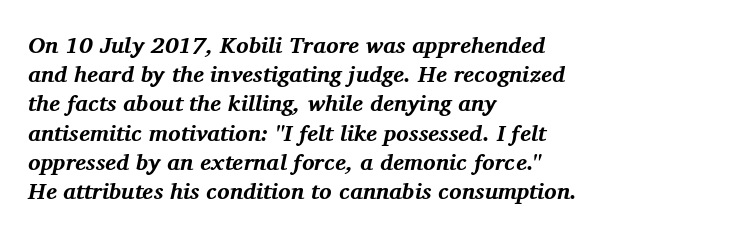
The image shows 23 px bold type, italic (leaning right); set left-aligned, normal line spacing (1.27x), normal letter spacing, not underlined.
